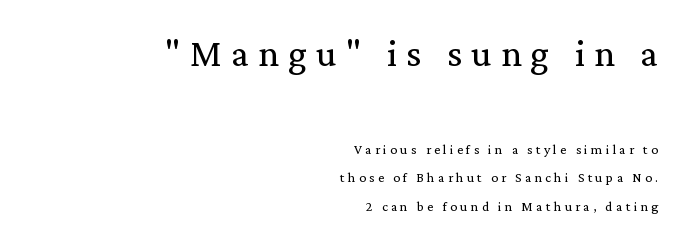
{"serif": "yes", "italic": "no", "bold": "no", "weight": "regular", "width": "normal", "stroke_contrast": "medium", "x_height": "medium", "monospaced": "no", "underline": "no", "align": "right", "line_spacing": "loose", "line_spacing_ratio": 2.02, "letter_spacing": "wide", "letter_spacing_em": 0.23, "larger_block": "first", "size_ratio": 2.79, "glyph_px": 39}
